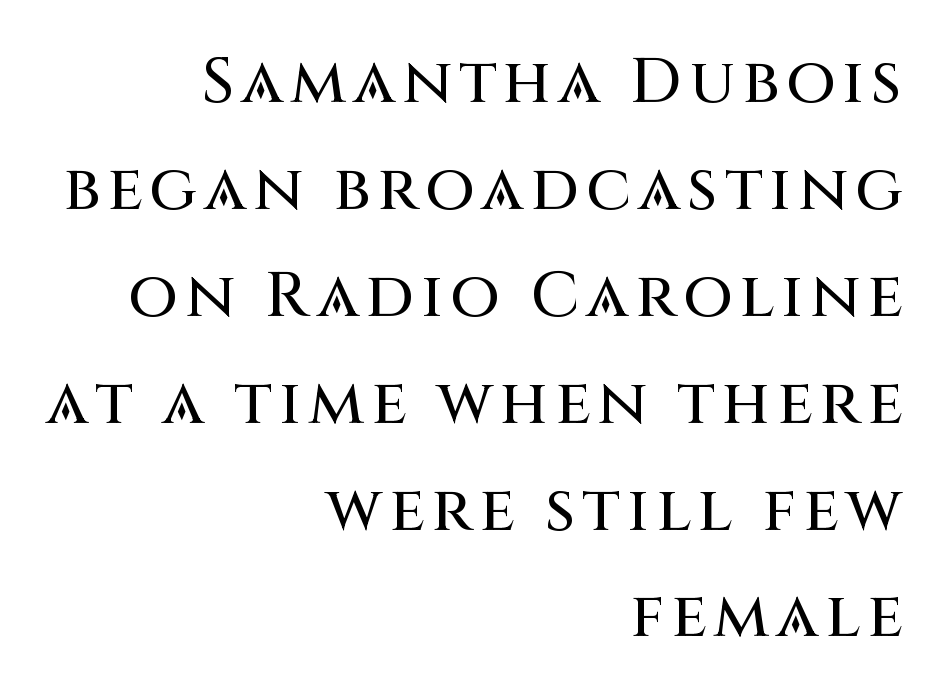
Q: Is the text italic (slanted)? A: No, it is upright.
Q: Is the typeface a serif or a sans-serif typeface? A: Sans-serif.
Q: Is the text underlined? A: No.
Q: How is the paragraph aligned? A: Right-aligned.
Q: Is the spacing between lines tight, normal or loose? A: Normal.
Q: Width (condensed, normal, or wide)? A: Normal.
Q: Stroke contrast? A: Medium.
Q: x-height? A: Large.
Q: Monospaced? A: No.
